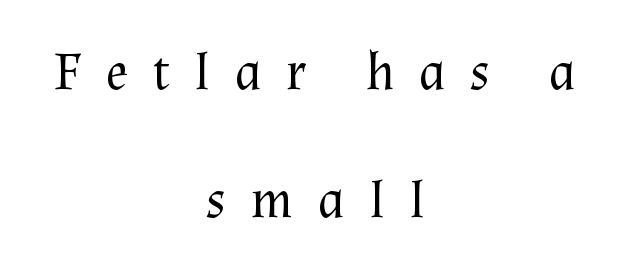
Q: Is the text bold? A: No.
Q: Is the text italic (slanted)? A: No, it is upright.
Q: Is the text underlined? A: No.
Q: How is the paragraph aligned? A: Centered.
Q: Is the spacing between letters normal or unusually wide? A: Unusually wide.
Q: Is the spacing between lines tight, normal or loose? A: Loose.
Q: Width (condensed, normal, or wide)? A: Normal.
Q: Stroke contrast? A: Medium.
Q: x-height? A: Medium.
Q: Monospaced? A: No.
